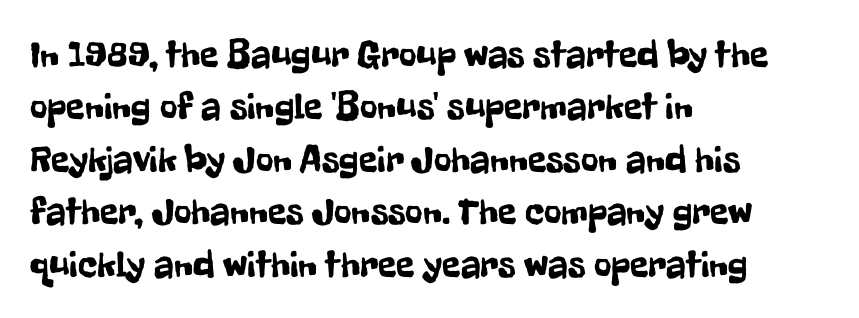
Q: Is the text italic (slanted)? A: No, it is upright.
Q: Is the typeface a serif or a sans-serif typeface? A: Sans-serif.
Q: Is the text underlined? A: No.
Q: How is the paragraph aligned? A: Left-aligned.
Q: Is the spacing between letters normal or unusually wide? A: Normal.
Q: Is the spacing between lines tight, normal or loose? A: Normal.
Q: Width (condensed, normal, or wide)? A: Condensed.
Q: Stroke contrast? A: Low.
Q: x-height? A: Medium.
Q: Monospaced? A: No.
